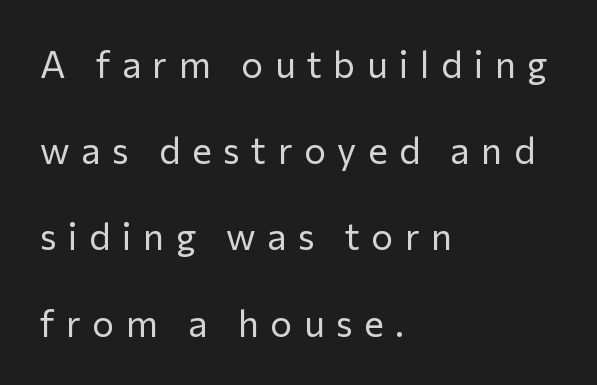
{"serif": "no", "italic": "no", "bold": "no", "weight": "regular", "width": "normal", "stroke_contrast": "low", "x_height": "medium", "monospaced": "no", "underline": "no", "align": "left", "line_spacing": "loose", "line_spacing_ratio": 2.33, "letter_spacing": "wide", "letter_spacing_em": 0.31, "glyph_px": 37}
